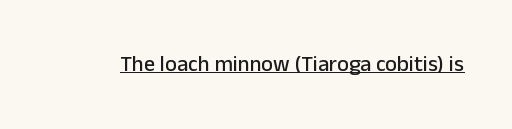
The image shows 22 px text type, upright; set normal letter spacing, underlined.
